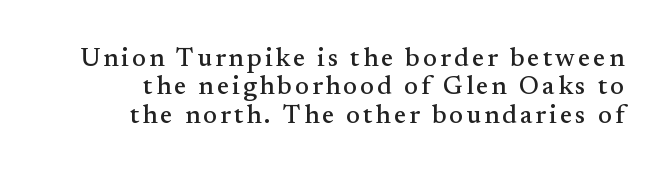
Descenders hang freely into open space. Every character sits straight up, as roman type does. Successive baselines arrive quickly, one right under another.
